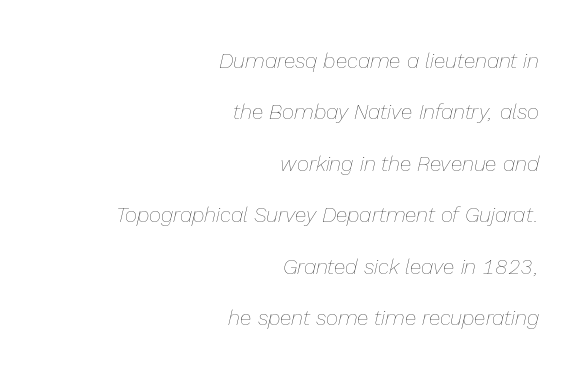
Q: Is the text bold? A: No.
Q: Is the text italic (slanted)? A: Yes, it leans right by about 13 degrees.
Q: Is the text underlined? A: No.
Q: How is the paragraph aligned? A: Right-aligned.
Q: Is the spacing between letters normal or unusually wide? A: Normal.
Q: Is the spacing between lines tight, normal or loose? A: Loose.
